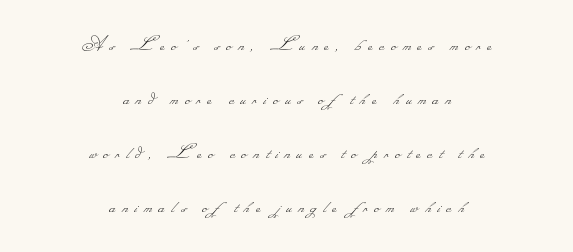
{"bold": "no", "underline": "no", "align": "center", "line_spacing": "loose", "line_spacing_ratio": 2.35, "letter_spacing": "wide", "letter_spacing_em": 0.3, "glyph_px": 23}
